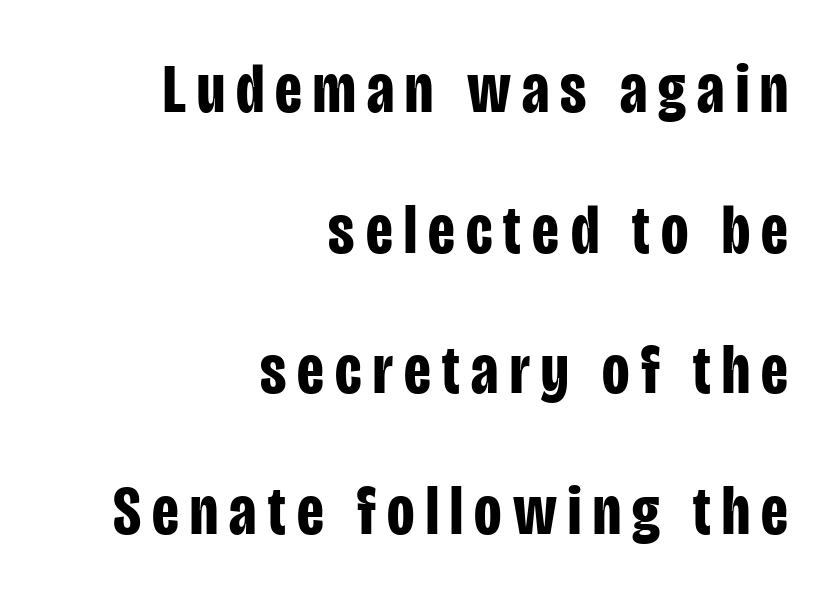
{"serif": "no", "italic": "no", "bold": "yes", "weight": "bold", "width": "condensed", "stroke_contrast": "low", "x_height": "large", "monospaced": "no", "underline": "no", "align": "right", "line_spacing": "loose", "line_spacing_ratio": 1.98, "glyph_px": 71}
